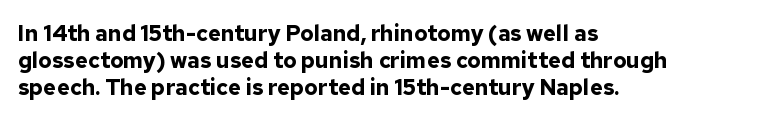
{"italic": "no", "bold": "yes", "underline": "no", "align": "left", "line_spacing_ratio": 1.23, "letter_spacing": "normal", "letter_spacing_em": 0.0, "glyph_px": 22}
